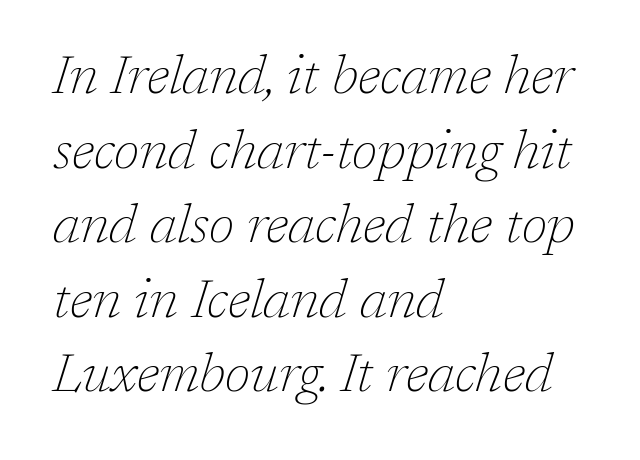
Q: Is the text bold? A: No.
Q: Is the text italic (slanted)? A: Yes, it leans right by about 17 degrees.
Q: Is the typeface a serif or a sans-serif typeface? A: Serif.
Q: Is the text underlined? A: No.
Q: How is the paragraph aligned? A: Left-aligned.
Q: Is the spacing between letters normal or unusually wide? A: Normal.
Q: Is the spacing between lines tight, normal or loose? A: Normal.
Q: Width (condensed, normal, or wide)? A: Normal.
Q: Stroke contrast? A: Low.
Q: x-height? A: Medium.
Q: Monospaced? A: No.
